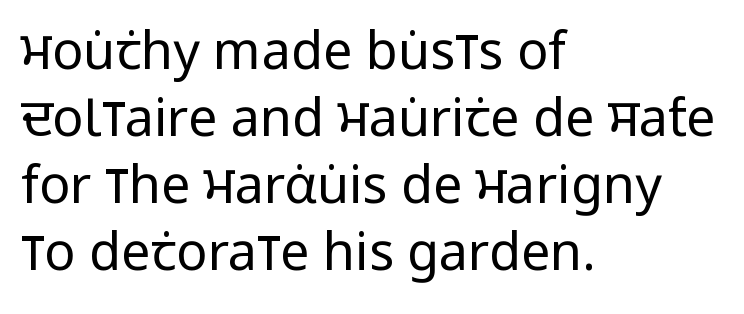
Q: Is the text bold? A: No.
Q: Is the text italic (slanted)? A: No, it is upright.
Q: Is the typeface a serif or a sans-serif typeface? A: Sans-serif.
Q: Is the text underlined? A: No.
Q: How is the paragraph aligned? A: Left-aligned.
Q: Is the spacing between letters normal or unusually wide? A: Normal.
Q: Is the spacing between lines tight, normal or loose? A: Normal.
Q: Width (condensed, normal, or wide)? A: Condensed.
Q: Stroke contrast? A: Low.
Q: x-height? A: Large.
Q: Monospaced? A: No.
